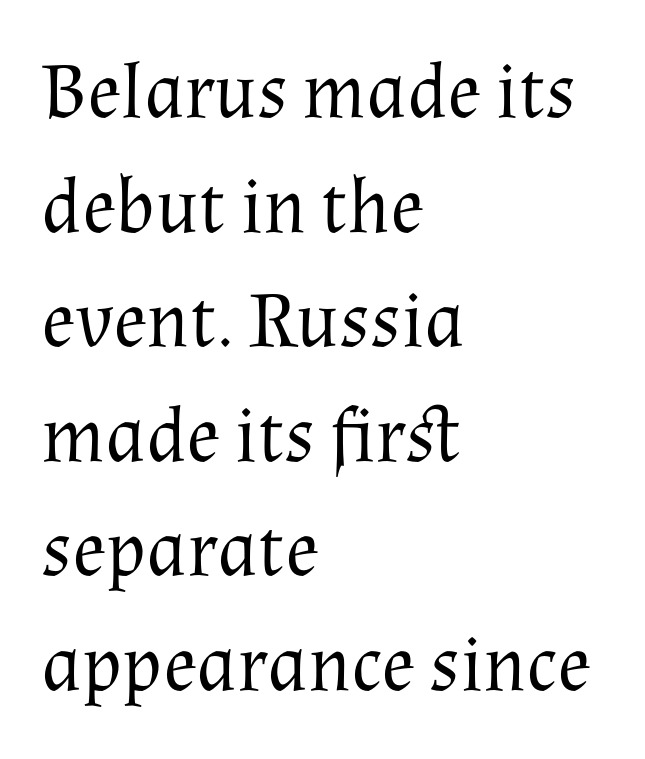
These lines stack with their left ends in a neat column. Glyph-to-glyph distance matches everyday printed text. Looks like regular typesetting: each glyph gets only the width it needs. A typesetter would mark this as roman, not italic. Counters stay open thanks to moderate or lighter strokes. No word sits above an underline.
